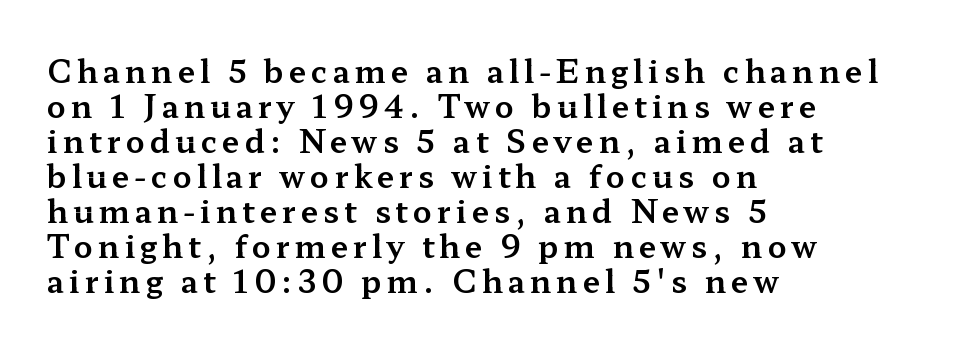
{"serif": "yes", "italic": "no", "width": "wide", "stroke_contrast": "medium", "x_height": "medium", "monospaced": "no", "underline": "no", "align": "left", "line_spacing": "tight", "line_spacing_ratio": 1.13, "glyph_px": 31}
